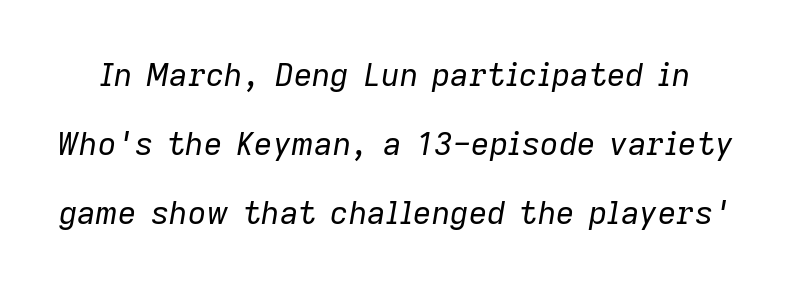
{"italic": "yes", "lean": "right", "slant_degrees": 9, "bold": "no", "weight": "regular", "width": "normal", "stroke_contrast": "low", "x_height": "medium", "monospaced": "no", "underline": "no", "line_spacing": "loose", "line_spacing_ratio": 2.15, "letter_spacing": "normal", "letter_spacing_em": 0.0, "glyph_px": 32}
